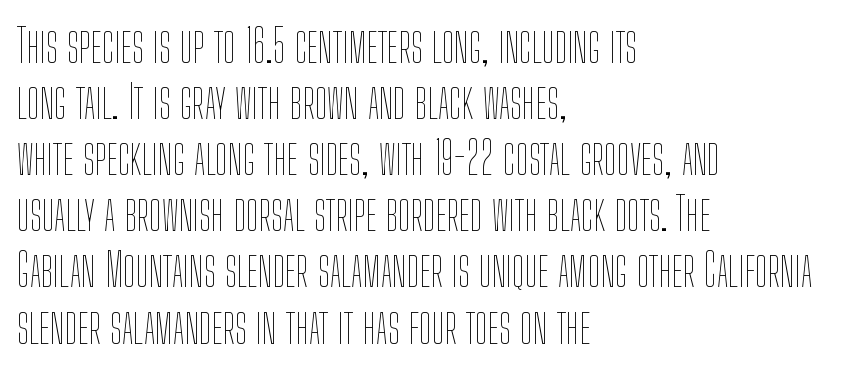
These lines are set flush left with a ragged right edge. The letters look calm and open, with moderate or lighter stems. Glance below the letters and you will spot only blank space. This is roman type, the default non-slanted kind. The gaps between neighbouring characters are ordinary and unremarkable.
